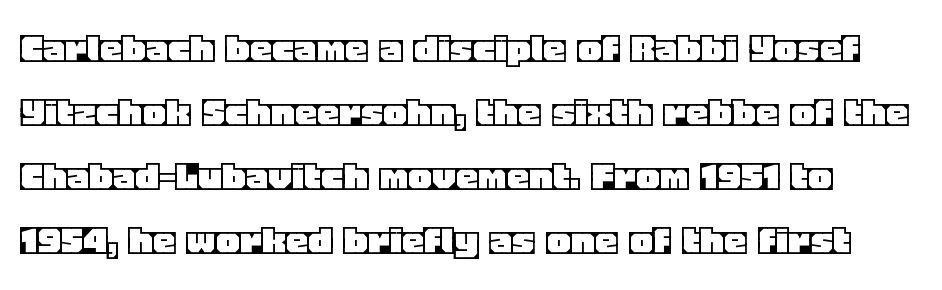
The image shows 45 px text type, upright; set normal line spacing (1.42x), normal letter spacing, not underlined; a large x-height.
